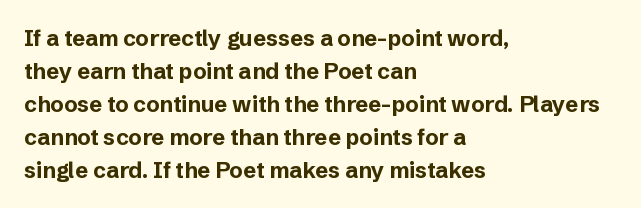
You'd pick this weight for a headline — it's a proper bold. The lettering holds an erect, upright posture throughout. Glance below the letters and you will spot only blank space. Layout note: lines flush left. Characters follow at the spacing the type designer built in. These lines sit exactly where default settings would place them.
